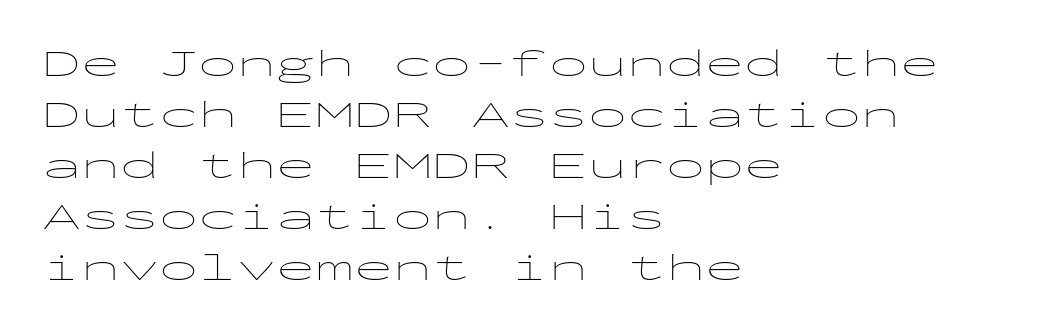
Q: Is the text bold? A: No.
Q: Is the text italic (slanted)? A: No, it is upright.
Q: Is the typeface a serif or a sans-serif typeface? A: Sans-serif.
Q: Is the text underlined? A: No.
Q: How is the paragraph aligned? A: Left-aligned.
Q: Is the spacing between letters normal or unusually wide? A: Normal.
Q: Is the spacing between lines tight, normal or loose? A: Normal.
Q: Width (condensed, normal, or wide)? A: Wide.
Q: Stroke contrast? A: Low.
Q: x-height? A: Medium.
Q: Monospaced? A: Yes.
